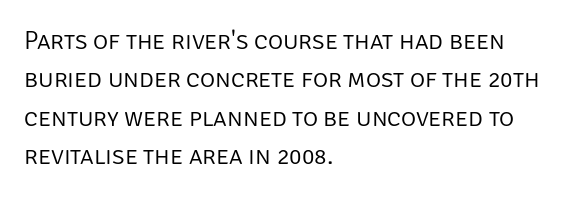
Q: Is the text bold? A: No.
Q: Is the text italic (slanted)? A: No, it is upright.
Q: Is the text underlined? A: No.
Q: How is the paragraph aligned? A: Left-aligned.
Q: Is the spacing between letters normal or unusually wide? A: Normal.
Q: Is the spacing between lines tight, normal or loose? A: Normal.
